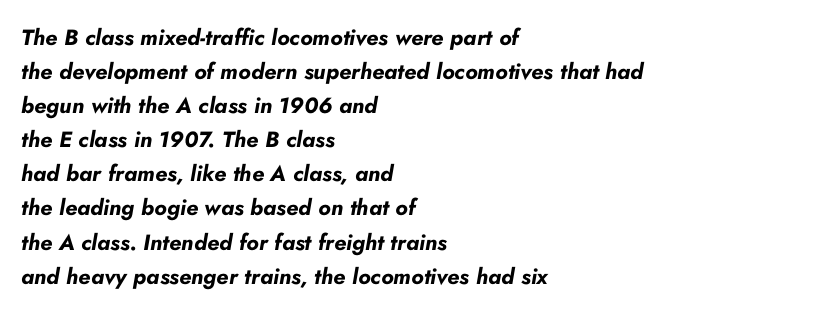
Q: Is the text bold? A: Yes.
Q: Is the text italic (slanted)? A: Yes, it leans right by about 10 degrees.
Q: Is the text underlined? A: No.
Q: How is the paragraph aligned? A: Left-aligned.
Q: Is the spacing between letters normal or unusually wide? A: Normal.
Q: Is the spacing between lines tight, normal or loose? A: Normal.
